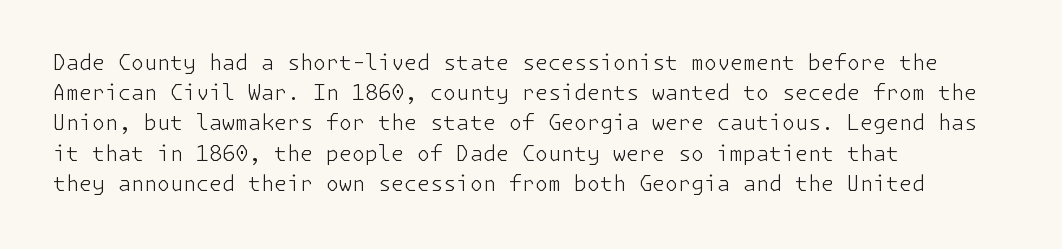
Regarding leading, the lines here are spaced in the standard way. Underline: absent. A classic flush-left, rag-right setting is used for this passage. Every character sits straight up, as roman type does.
